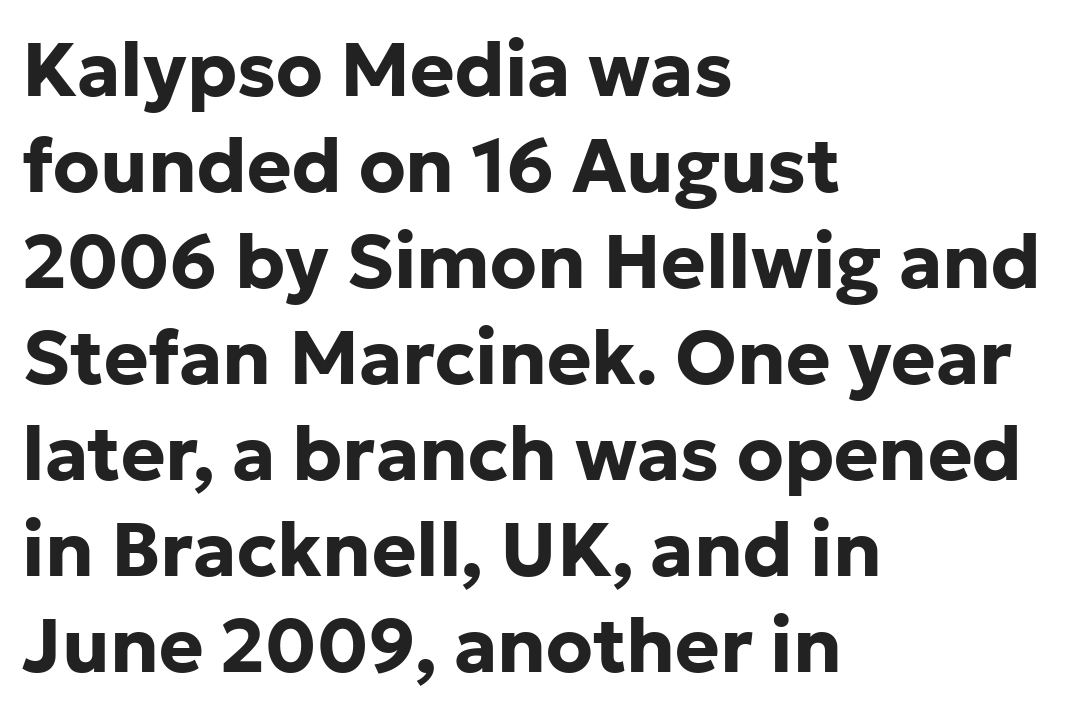
Proportional: the letters do not fall into vertical columns. Note: no serifs on the glyphs. The letters stand straight up with perfectly vertical stems. Descender tails drop into unmarked territory. Typeset ragged right — the left edge is the straight one.
